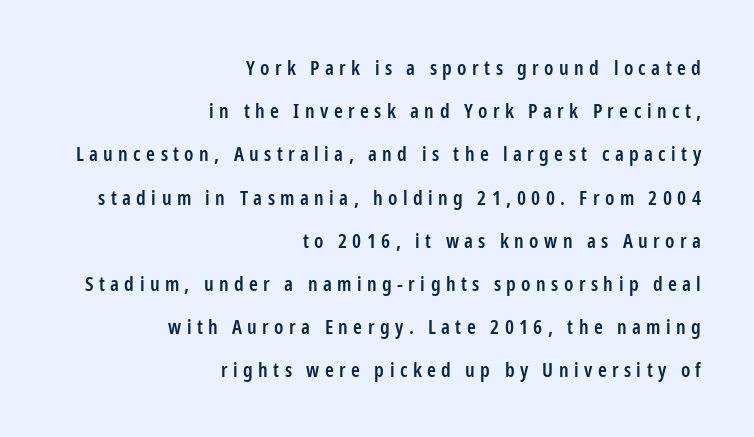
{"italic": "no", "bold": "semi", "underline": "no", "align": "right", "line_spacing": "loose", "line_spacing_ratio": 2.16, "letter_spacing": "wide", "letter_spacing_em": 0.27, "glyph_px": 20}
